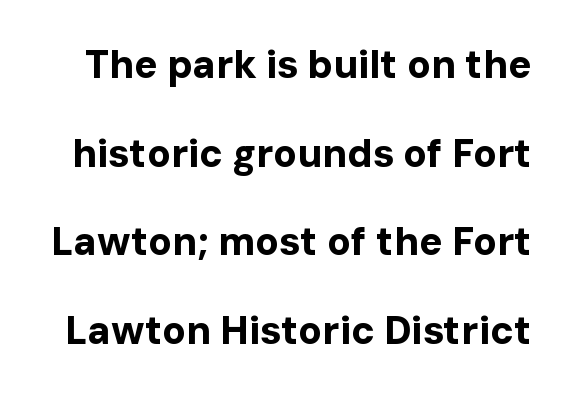
The rendering uses natural spacing where letterforms have individual widths. The tracking reads as untouched default to a designer's eye. Clear beneath every line of the passage. The type sits square on the baseline with zero lean.
